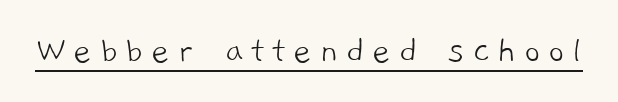
Glyph-to-glyph distance is far greater than everyday printed text. The type family on display is of the sans-serif kind. Here the designer chose a conventional face with non-uniform glyph widths. A baseline rule has been typeset under these characters.
